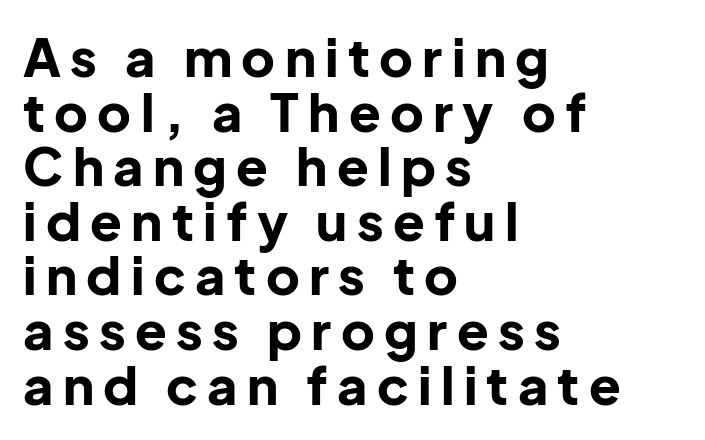
Looks like regular typesetting: each glyph gets only the width it needs. One-word summary of the alignment: left. In terms of posture, this sample is upright. Vertically, the passage feels compressed, each row crowding the next.
